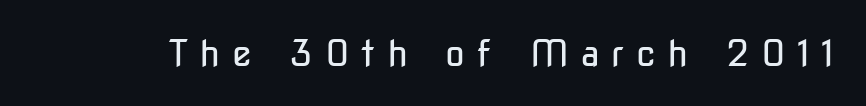
Caption: face not bold, strokes unweighted. This sample uses expanded letter spacing, leaving extra air between glyphs. Each letter keeps its own natural width here, so spacing adapts to shape. Bare-footed words on every line.
